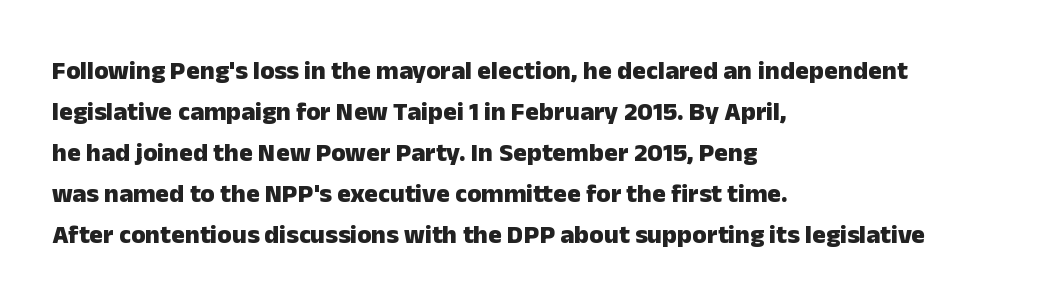
Q: Is the text bold? A: Yes.
Q: Is the text italic (slanted)? A: No, it is upright.
Q: Is the text underlined? A: No.
Q: How is the paragraph aligned? A: Left-aligned.
Q: Is the spacing between letters normal or unusually wide? A: Normal.
Q: Is the spacing between lines tight, normal or loose? A: Normal.
